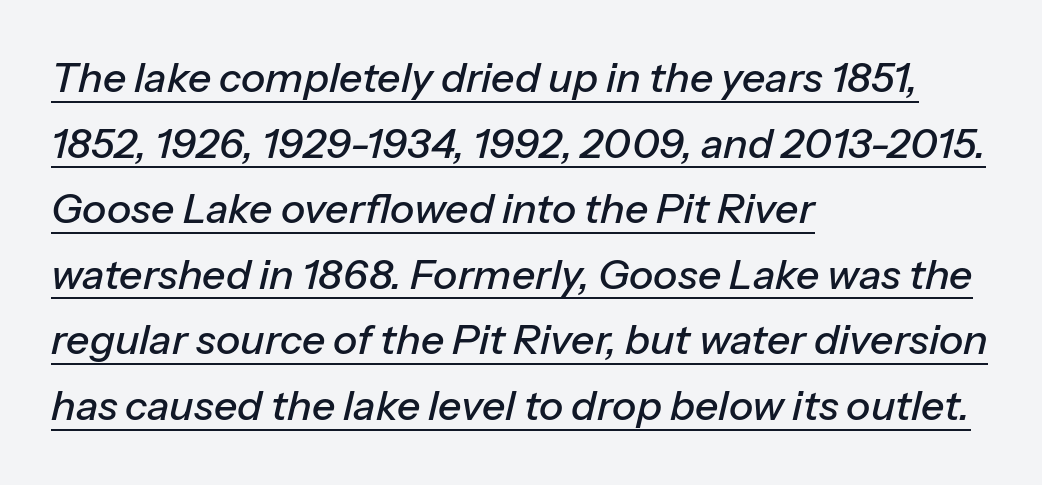
Q: Is the text italic (slanted)? A: Yes, it leans right by about 13 degrees.
Q: Is the text underlined? A: Yes.
Q: How is the paragraph aligned? A: Left-aligned.
Q: Is the spacing between letters normal or unusually wide? A: Normal.
Q: Is the spacing between lines tight, normal or loose? A: Normal.
Q: Width (condensed, normal, or wide)? A: Normal.
Q: Stroke contrast? A: Low.
Q: x-height? A: Medium.
Q: Monospaced? A: No.
